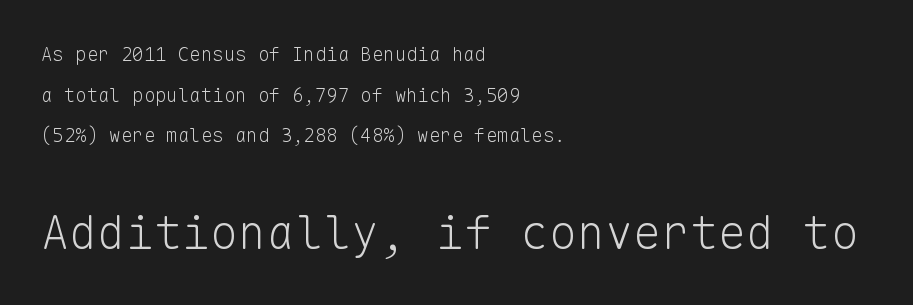
The image shows 47 px light sans-serif type, upright, monospaced; set left-aligned, loose line spacing (2.14x), normal letter spacing, not underlined; the second (bottom) block is 2.47x larger; low stroke contrast and a medium x-height.
